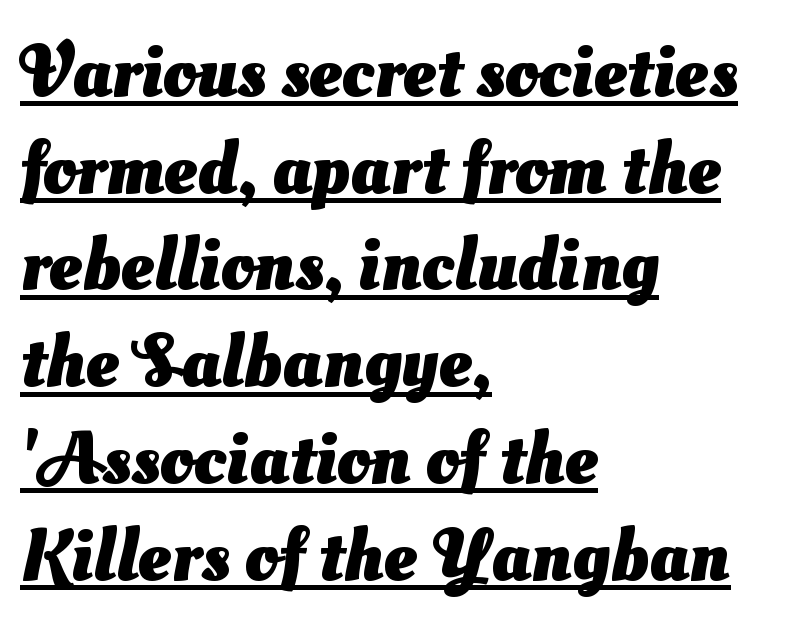
The image shows 75 px heavy sans-serif type; set left-aligned, normal line spacing (1.29x), normal letter spacing, underlined; medium stroke contrast and a small x-height.
